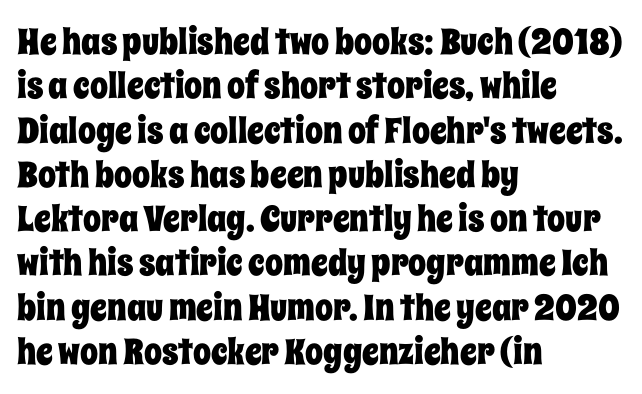
{"italic": "no", "width": "condensed", "stroke_contrast": "low", "x_height": "large", "monospaced": "no", "underline": "no", "align": "left", "line_spacing_ratio": 1.23, "letter_spacing": "normal", "letter_spacing_em": 0.0, "glyph_px": 36}
